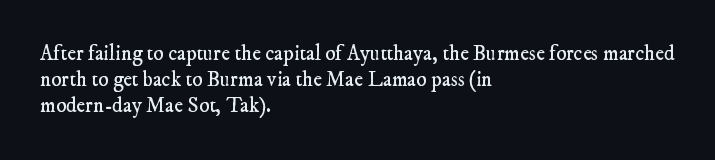
Q: Is the text bold? A: No.
Q: Is the text underlined? A: No.
Q: How is the paragraph aligned? A: Left-aligned.
Q: Is the spacing between letters normal or unusually wide? A: Normal.
